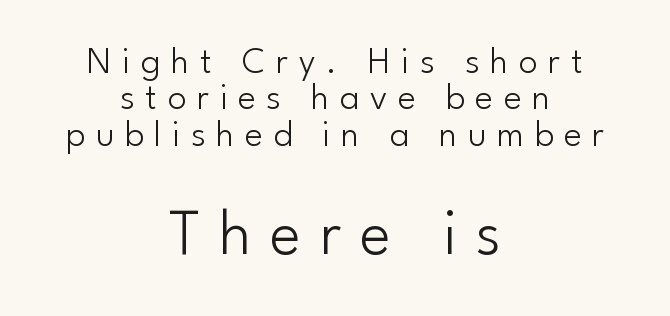
{"serif": "no", "italic": "no", "bold": "no", "weight": "light", "width": "normal", "stroke_contrast": "low", "x_height": "small", "monospaced": "no", "underline": "no", "align": "center", "line_spacing": "tight", "line_spacing_ratio": 0.98, "letter_spacing": "wide", "letter_spacing_em": 0.29, "larger_block": "second", "size_ratio": 1.76, "glyph_px": 65}
